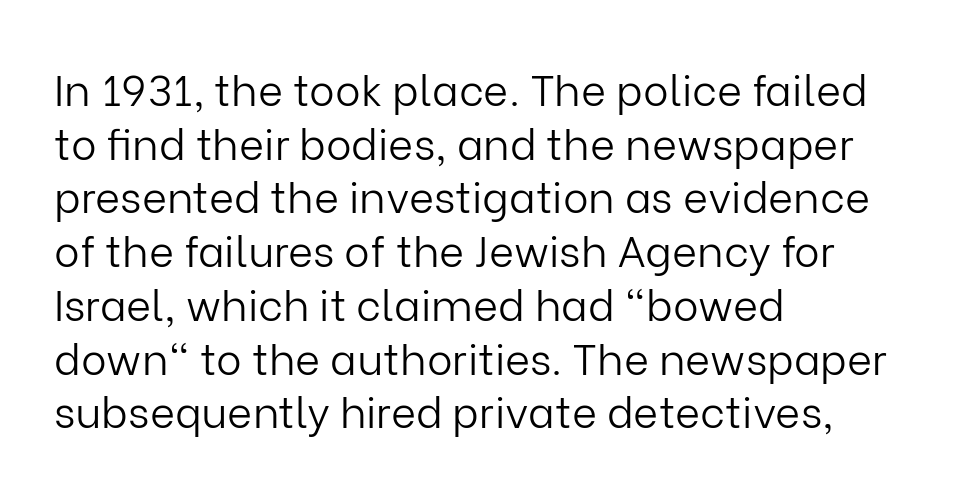
{"serif": "no", "italic": "no", "bold": "no", "weight": "light", "width": "normal", "stroke_contrast": "low", "x_height": "medium", "monospaced": "no", "underline": "no", "align": "left", "line_spacing": "normal", "line_spacing_ratio": 1.25, "letter_spacing": "normal", "letter_spacing_em": 0.0, "glyph_px": 43}
